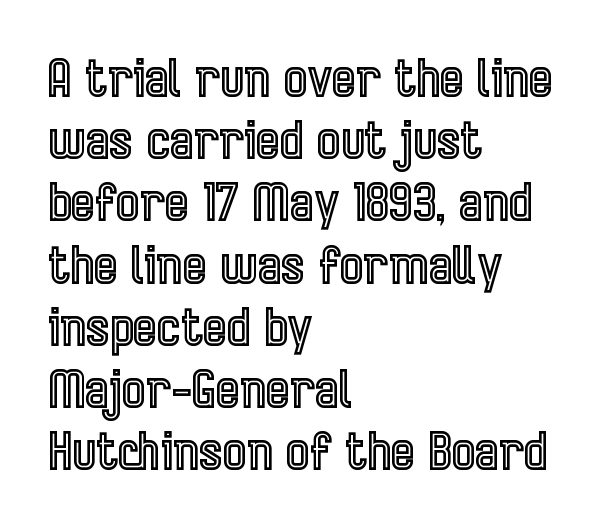
The image shows 51 px condensed type, upright; set left-aligned, line spacing 1.22x, normal letter spacing, not underlined; a medium x-height.
